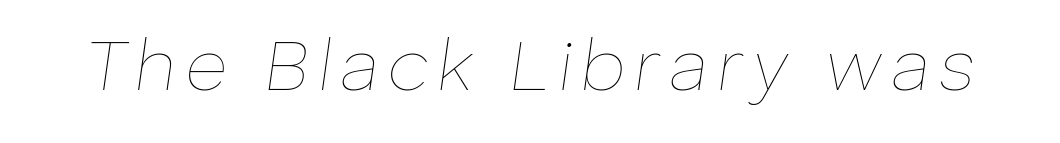
{"italic": "yes", "lean": "right", "slant_degrees": 8, "bold": "no", "weight": "thin", "width": "normal", "stroke_contrast": "low", "x_height": "medium", "monospaced": "no", "underline": "no", "glyph_px": 72}
